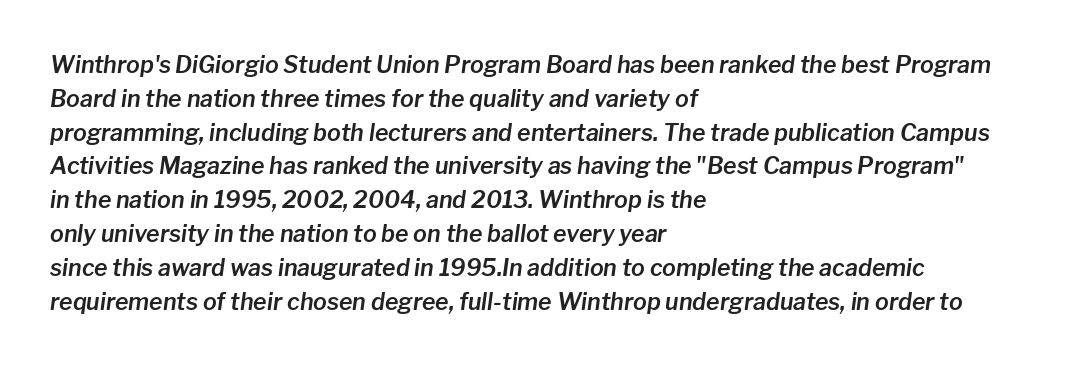
The image shows 23 px text type, italic (leaning right); set left-aligned, normal line spacing (1.47x), normal letter spacing, not underlined.
